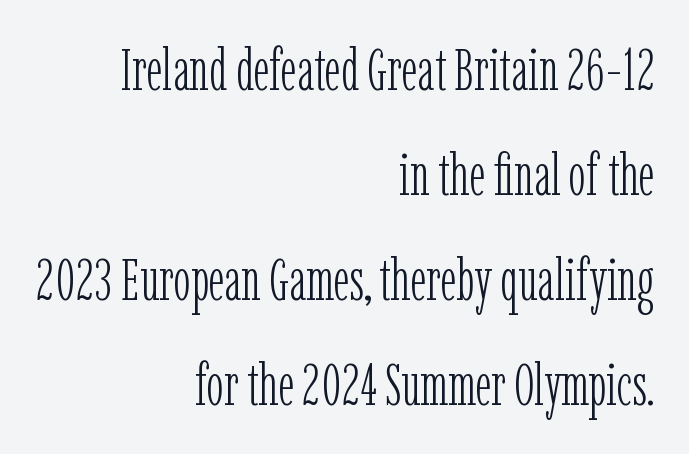
Q: Is the text bold? A: No.
Q: Is the text italic (slanted)? A: No, it is upright.
Q: Is the typeface a serif or a sans-serif typeface? A: Serif.
Q: Is the text underlined? A: No.
Q: How is the paragraph aligned? A: Right-aligned.
Q: Is the spacing between letters normal or unusually wide? A: Normal.
Q: Width (condensed, normal, or wide)? A: Condensed.
Q: Stroke contrast? A: Low.
Q: x-height? A: Medium.
Q: Monospaced? A: No.
